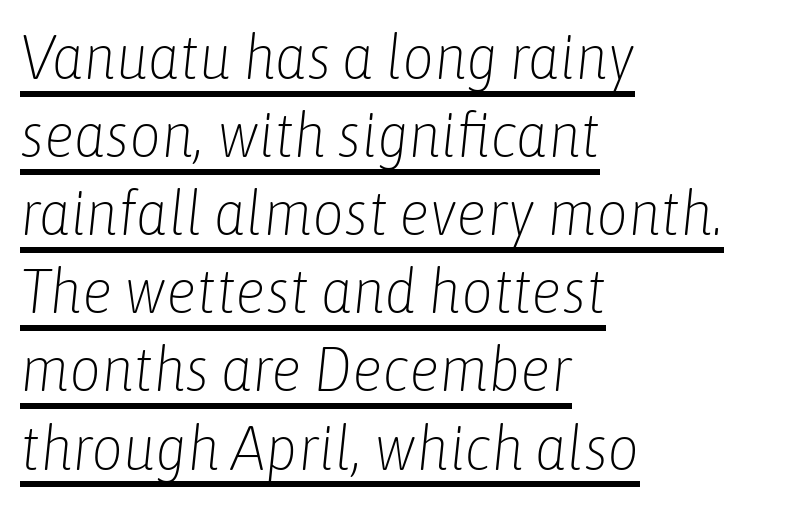
The rendering uses natural spacing where letterforms have individual widths. The specimen includes a rule beneath the text block's lines. Is the stroke heavy? The answer is a plain regular-or-lighter. The space between consecutive lines is moderate. The face used here is rendered with its standard letterfit.
